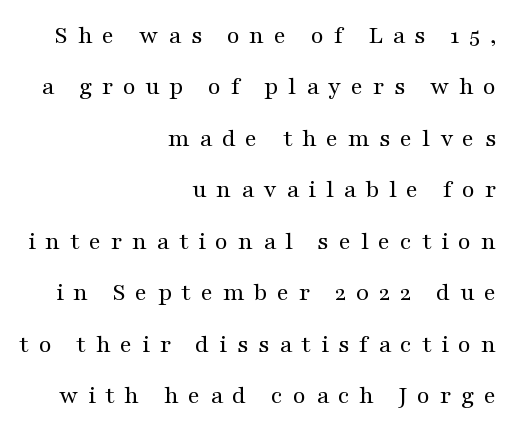
The image shows 26 px text type, upright; set right-aligned, loose line spacing (1.98x), unusually wide letter spacing (+0.37 em), not underlined.
